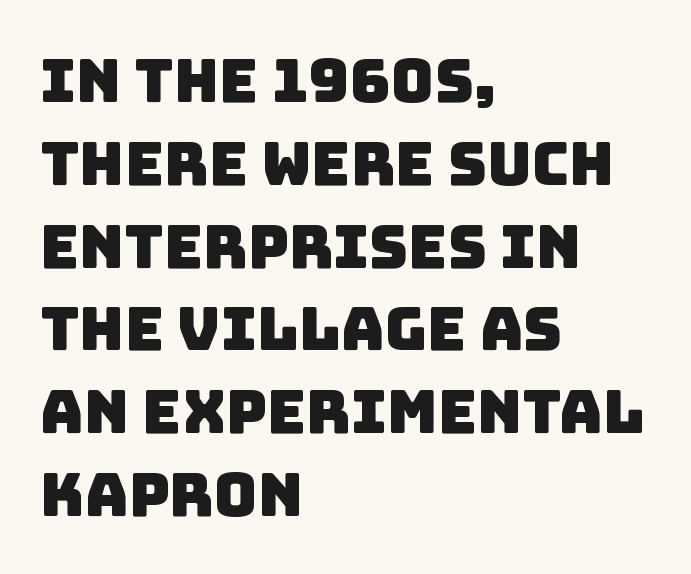
Compared with typical body copy, the letter spacing here is the same. You could not count columns in this text — the font is proportionally spaced. Teacher's note: observe the even left margin — that is flush-left alignment. This is sans-serif lettering, the kind often seen on screens and signage.
